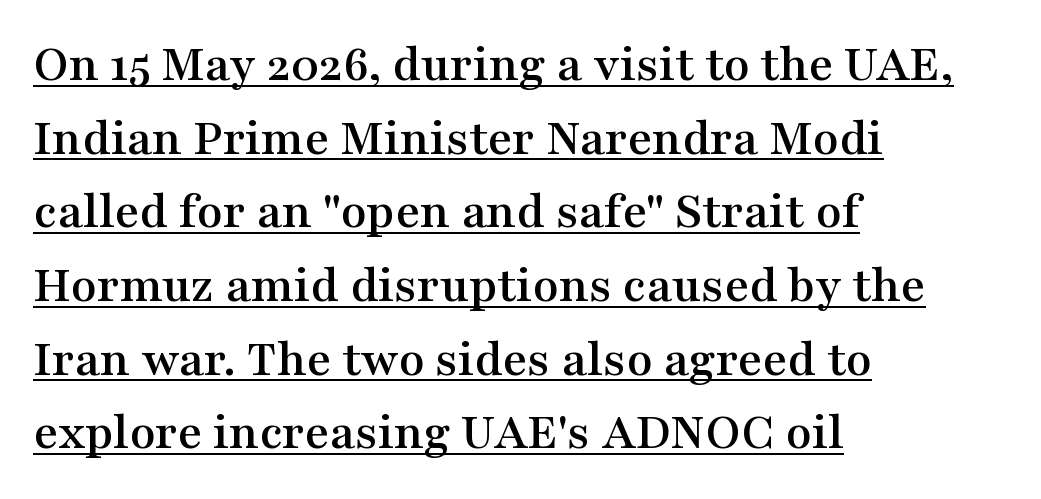
Q: Is the text italic (slanted)? A: No, it is upright.
Q: Is the typeface a serif or a sans-serif typeface? A: Serif.
Q: Is the text underlined? A: Yes.
Q: How is the paragraph aligned? A: Left-aligned.
Q: Is the spacing between letters normal or unusually wide? A: Normal.
Q: Is the spacing between lines tight, normal or loose? A: Normal.
Q: Width (condensed, normal, or wide)? A: Wide.
Q: Stroke contrast? A: Medium.
Q: x-height? A: Medium.
Q: Monospaced? A: No.
